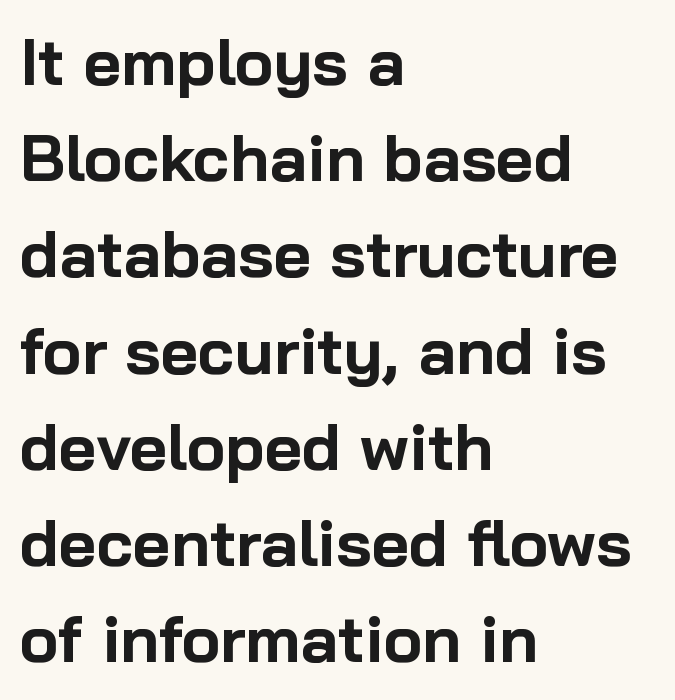
Q: Is the text bold? A: Yes.
Q: Is the text italic (slanted)? A: No, it is upright.
Q: Is the typeface a serif or a sans-serif typeface? A: Sans-serif.
Q: Is the text underlined? A: No.
Q: How is the paragraph aligned? A: Left-aligned.
Q: Is the spacing between letters normal or unusually wide? A: Normal.
Q: Is the spacing between lines tight, normal or loose? A: Normal.
Q: Width (condensed, normal, or wide)? A: Normal.
Q: Stroke contrast? A: Low.
Q: x-height? A: Medium.
Q: Monospaced? A: No.
